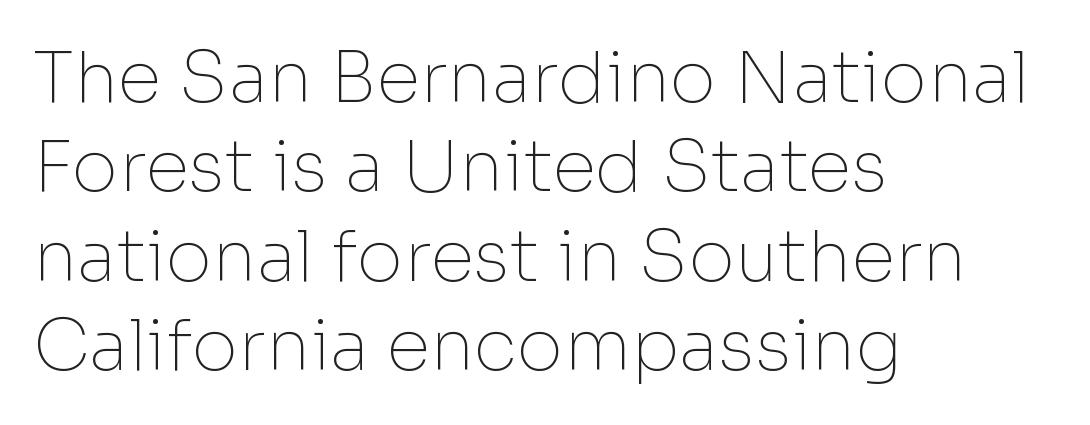
Q: Is the text bold? A: No.
Q: Is the text italic (slanted)? A: No, it is upright.
Q: Is the typeface a serif or a sans-serif typeface? A: Sans-serif.
Q: Is the text underlined? A: No.
Q: How is the paragraph aligned? A: Left-aligned.
Q: Is the spacing between letters normal or unusually wide? A: Normal.
Q: Is the spacing between lines tight, normal or loose? A: Normal.
Q: Width (condensed, normal, or wide)? A: Normal.
Q: Stroke contrast? A: Low.
Q: x-height? A: Medium.
Q: Monospaced? A: No.
